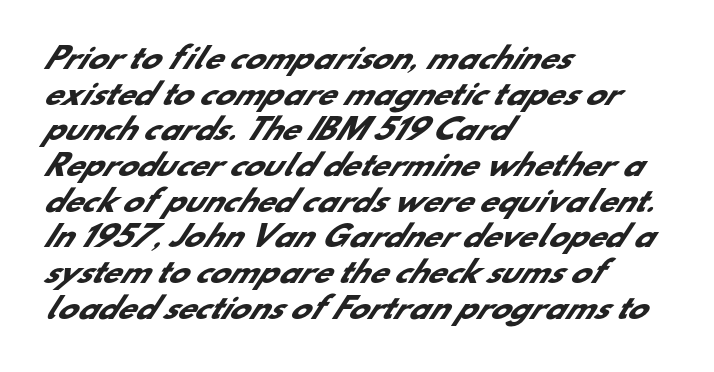
Alignment: flush left. The typeface chosen for these lines omits serifs. Type without underlining. Is the type bold? Yes — the strokes are clearly thick and heavy. Looks like regular typesetting: each glyph gets only the width it needs. This sample uses plain, unmodified letter spacing.
